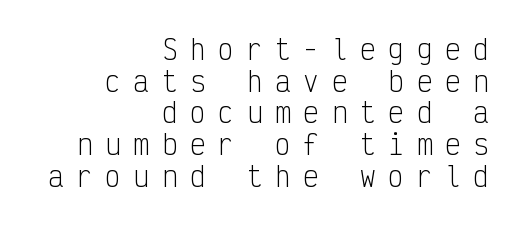
Every stem runs plumb, perpendicular to the baseline. These lines are set flush right with a ragged left edge. Glance below the letters and you will spot only blank space. Inter-character spacing is expanded well beyond the font's built-in metrics. The weight tops out at a normal text grade.
